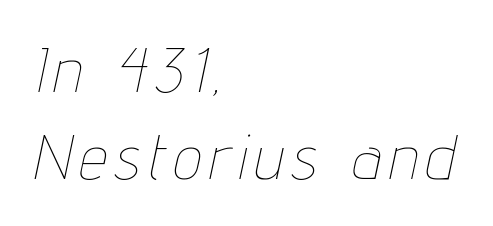
Q: Is the text bold? A: No.
Q: Is the text italic (slanted)? A: Yes, it leans right by about 12 degrees.
Q: Is the text underlined? A: No.
Q: How is the paragraph aligned? A: Left-aligned.
Q: Is the spacing between lines tight, normal or loose? A: Normal.
Q: Width (condensed, normal, or wide)? A: Condensed.
Q: Stroke contrast? A: Low.
Q: x-height? A: Medium.
Q: Monospaced? A: No.
